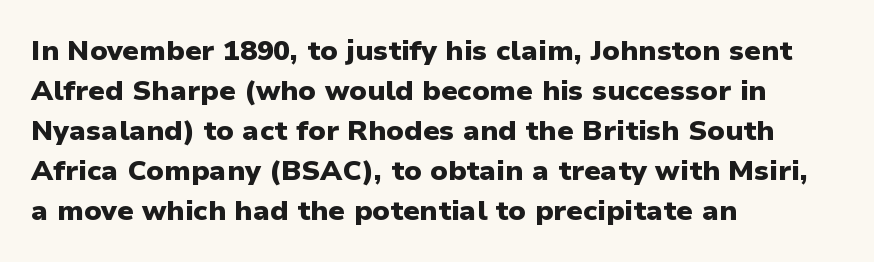
Q: Is the text bold? A: Yes.
Q: Is the text italic (slanted)? A: No, it is upright.
Q: Is the typeface a serif or a sans-serif typeface? A: Sans-serif.
Q: Is the text underlined? A: No.
Q: How is the paragraph aligned? A: Left-aligned.
Q: Is the spacing between letters normal or unusually wide? A: Normal.
Q: Is the spacing between lines tight, normal or loose? A: Normal.
Q: Width (condensed, normal, or wide)? A: Normal.
Q: Stroke contrast? A: Low.
Q: x-height? A: Medium.
Q: Monospaced? A: No.
